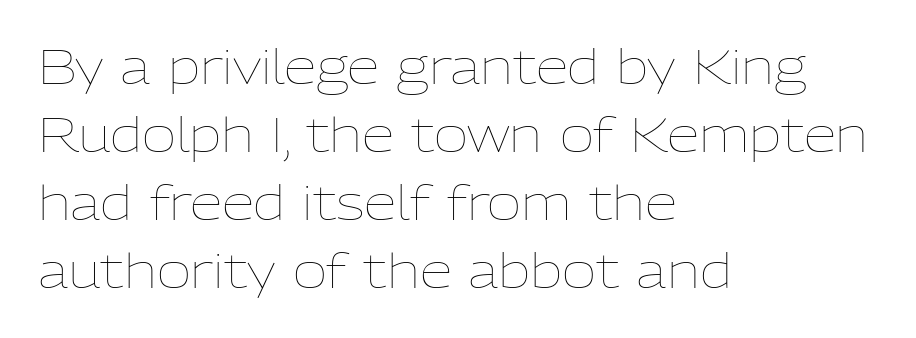
{"italic": "no", "bold": "no", "weight": "thin", "width": "normal", "stroke_contrast": "low", "x_height": "medium", "monospaced": "no", "underline": "no", "align": "left", "line_spacing": "normal", "line_spacing_ratio": 1.45, "letter_spacing": "normal", "letter_spacing_em": 0.0, "glyph_px": 47}
